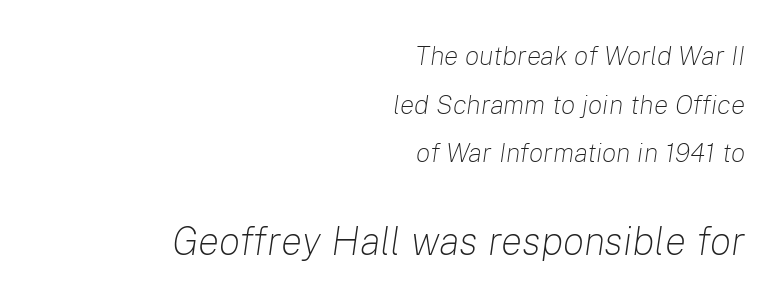
{"italic": "yes", "lean": "right", "slant_degrees": 8, "bold": "no", "weight": "light", "width": "normal", "stroke_contrast": "low", "x_height": "medium", "monospaced": "no", "underline": "no", "align": "right", "line_spacing_ratio": 1.8, "letter_spacing": "normal", "letter_spacing_em": 0.0, "larger_block": "second", "size_ratio": 1.48, "glyph_px": 40}
